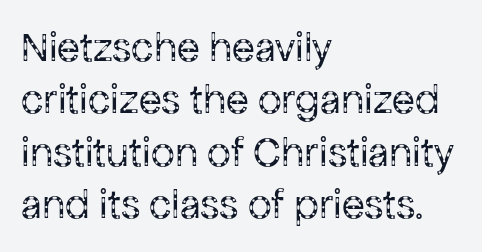
Unmarked baselines from the first word to the last. The face used here is proportionally spaced, like ordinary book or web type. Whoever set this chose a conventional vertical rhythm. Nothing unusual about the tracking: characters are spaced as the font intends. Ordinary non-slanted type is in use. Look at the bottom of the vertical strokes: they stop flat, with no serifs.
